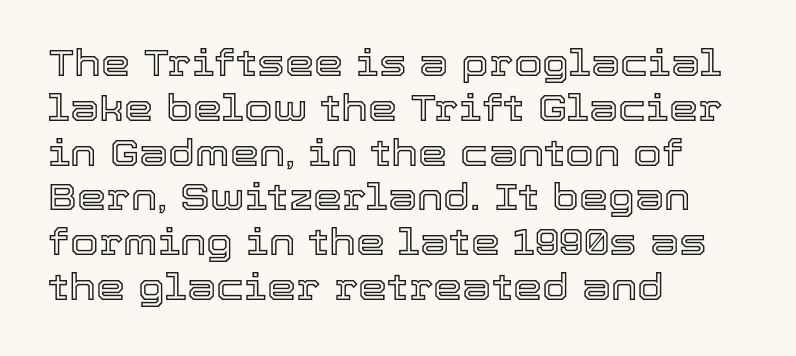
The image shows 37 px text type, upright; set left-aligned, line spacing 1.21x, normal letter spacing, not underlined; a medium x-height.
